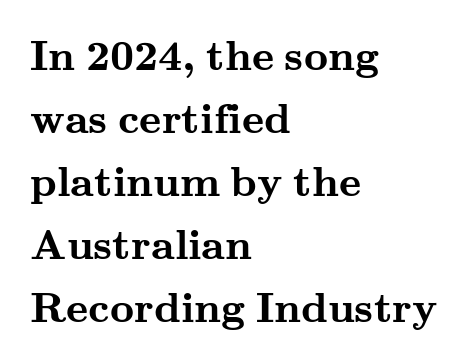
{"serif": "yes", "italic": "no", "bold": "yes", "weight": "semibold", "width": "wide", "stroke_contrast": "medium", "x_height": "small", "monospaced": "no", "underline": "no", "align": "left", "line_spacing": "normal", "line_spacing_ratio": 1.5, "letter_spacing": "normal", "letter_spacing_em": 0.0, "glyph_px": 42}
